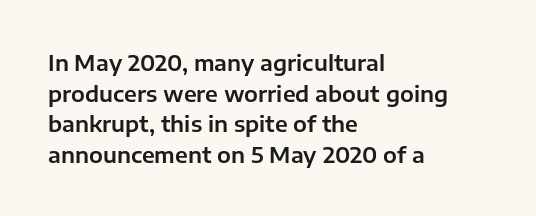
If you drew a line through each stem, it would be perfectly vertical. Honestly, the letter spacing is just normal — you wouldn't notice it. The words here are not underlined. Notice how the passage keeps a crisp vertical edge on the left only. Interline gaps are of average width in this sample.
